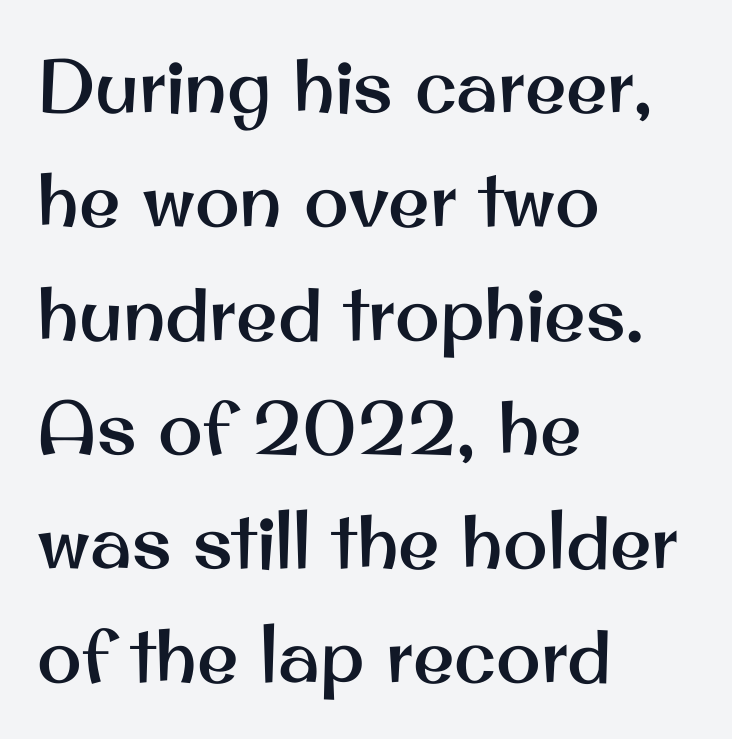
Character widths vary here, with narrow letters taking less room than wide ones. Each word holds together tightly as a unit, with standard inter-letter gaps. Style check: upright. Regarding leading, the lines here are spaced in the standard way. The characters display no serif detailing; their extremities are plain.
